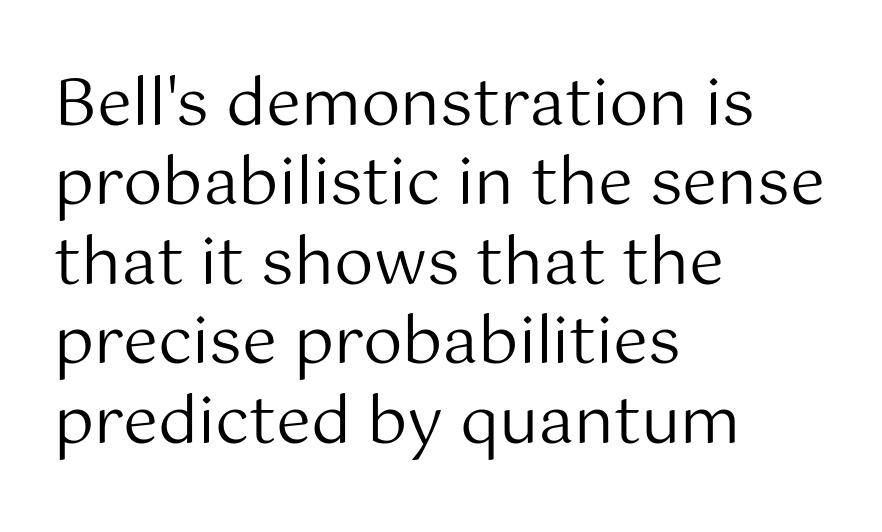
The image shows 63 px regular-weight sans-serif type, upright; set left-aligned, normal line spacing (1.26x), normal letter spacing, not underlined; medium stroke contrast and a medium x-height.
